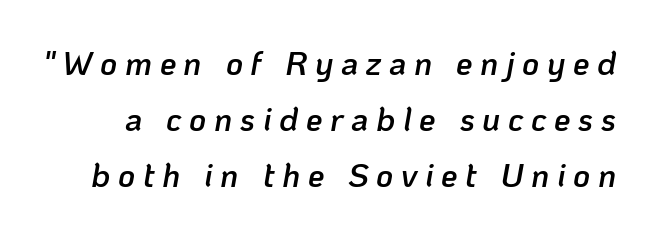
Underlining? Definitely not there. Typesetter's note: demi weight, one step under bold. Compared with ordinary roman type, these characters are visibly tilted. Think of a printed novel: that variable character pitch is what you see here. Baseline-to-baseline distance is the conventional proportion of letter height.
